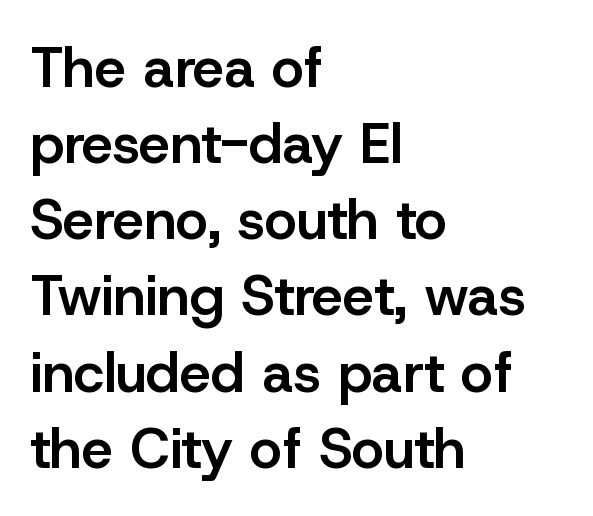
The image shows 56 px semibold sans-serif type, upright; set left-aligned, normal line spacing (1.36x), normal letter spacing, not underlined; low stroke contrast and a medium x-height.
